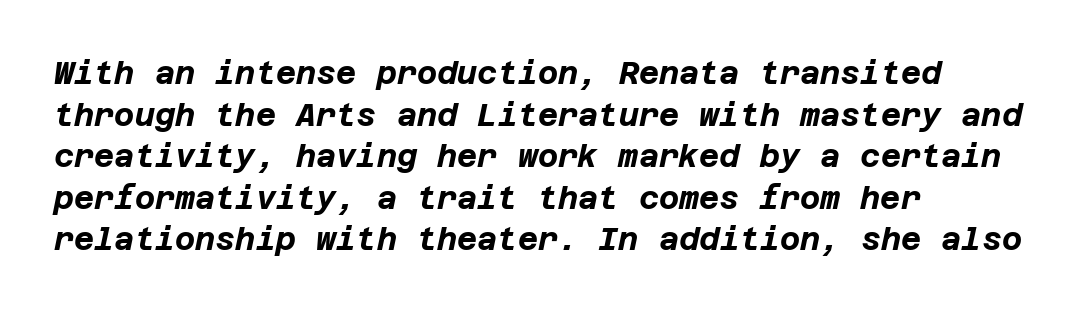
The lettering tilts uniformly, giving the passage an italic look. The specimen omits any rule beneath the text block's lines. This rendering uses left alignment, leaving the right contour irregular. Does extra space separate the letters? No, they use regular spacing. Notice how descenders clear the ascenders below comfortably — that's standard leading.
